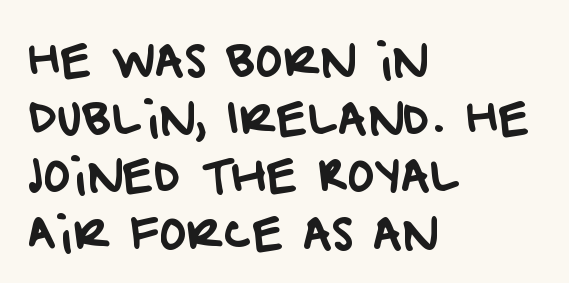
The image shows 45 px sans-serif type; set left-aligned, normal line spacing (1.28x), normal letter spacing, not underlined; low stroke contrast and a large x-height.
